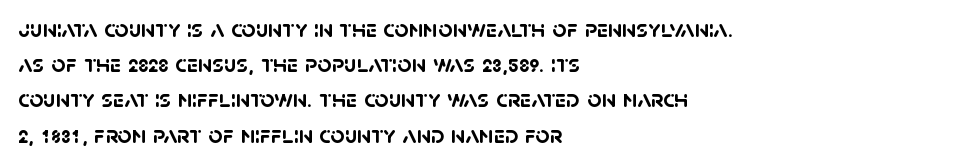
Underlining? Definitely not there. A full-strength bold gives these letters their thick strokes. The horizontal fit of the characters is conventional and even. These lines stack with their left ends in a neat column.
